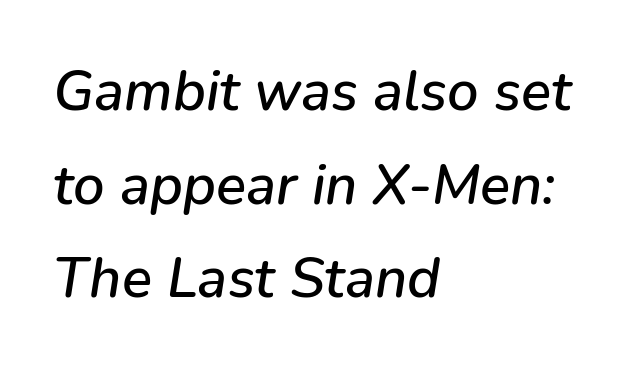
The image shows 56 px text type, italic (leaning right); set left-aligned, normal line spacing (1.67x), normal letter spacing, not underlined; low stroke contrast and a medium x-height.
